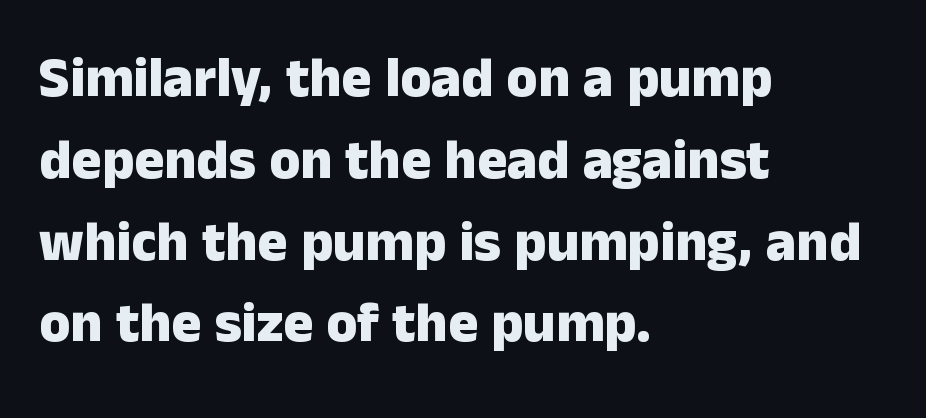
{"serif": "no", "italic": "no", "bold": "yes", "weight": "heavy", "width": "normal", "stroke_contrast": "low", "x_height": "medium", "monospaced": "no", "underline": "no", "align": "left", "line_spacing": "normal", "line_spacing_ratio": 1.46, "letter_spacing": "normal", "letter_spacing_em": 0.0, "glyph_px": 56}
